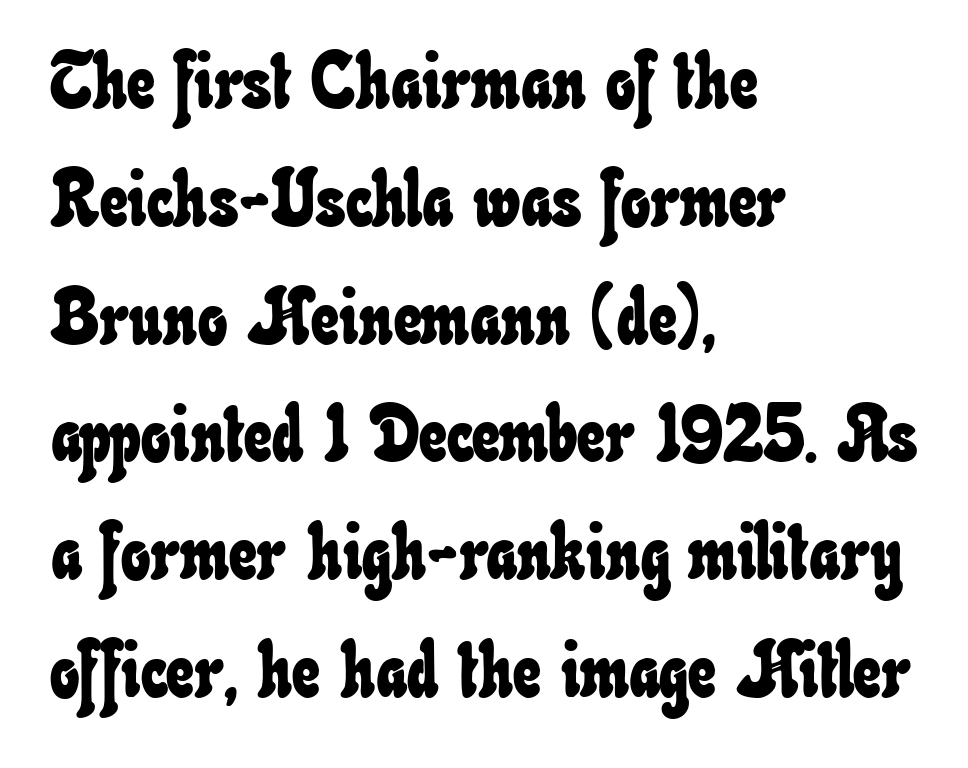
Q: Is the text underlined? A: No.
Q: How is the paragraph aligned? A: Left-aligned.
Q: Is the spacing between letters normal or unusually wide? A: Normal.
Q: Is the spacing between lines tight, normal or loose? A: Normal.
Q: Width (condensed, normal, or wide)? A: Condensed.
Q: Stroke contrast? A: Low.
Q: x-height? A: Small.
Q: Monospaced? A: No.
